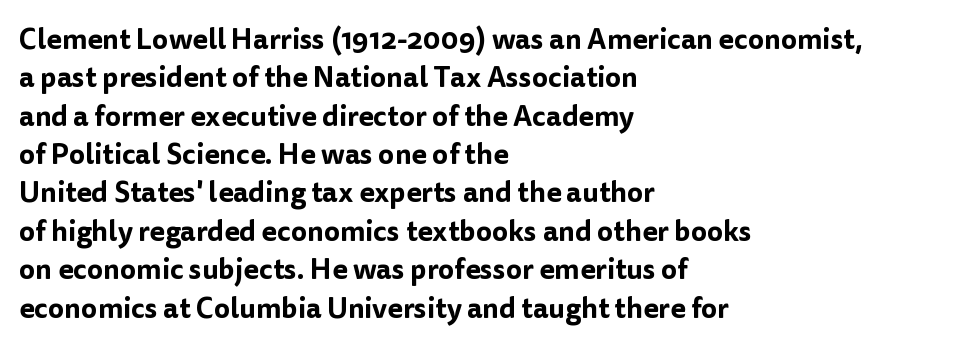
Q: Is the text italic (slanted)? A: No, it is upright.
Q: Is the typeface a serif or a sans-serif typeface? A: Sans-serif.
Q: Is the text underlined? A: No.
Q: How is the paragraph aligned? A: Left-aligned.
Q: Is the spacing between letters normal or unusually wide? A: Normal.
Q: Is the spacing between lines tight, normal or loose? A: Normal.
Q: Width (condensed, normal, or wide)? A: Normal.
Q: Stroke contrast? A: Low.
Q: x-height? A: Medium.
Q: Monospaced? A: No.
